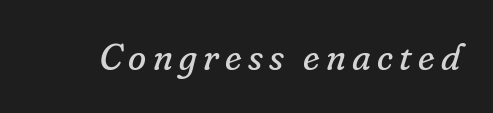
The face used here is proportionally spaced, like ordinary book or web type. Old-style or modern, the face here clearly has serifs. The face used here has a pronounced slope to its letters. Clear beneath every line of the passage.
